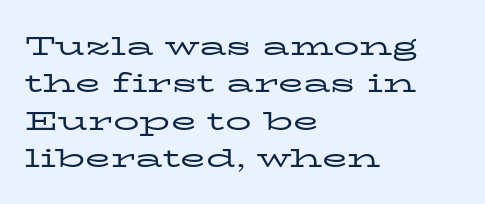
{"italic": "no", "bold": "no", "underline": "no", "align": "left", "line_spacing": "normal", "line_spacing_ratio": 1.44, "letter_spacing": "normal", "letter_spacing_em": 0.0, "glyph_px": 26}
